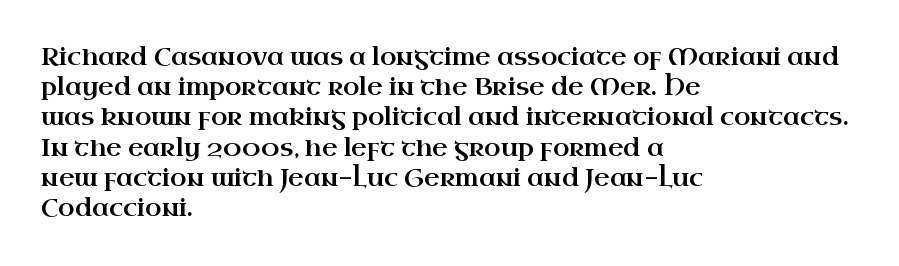
Q: Is the text italic (slanted)? A: No, it is upright.
Q: Is the text underlined? A: No.
Q: How is the paragraph aligned? A: Left-aligned.
Q: Is the spacing between letters normal or unusually wide? A: Normal.
Q: Is the spacing between lines tight, normal or loose? A: Normal.
